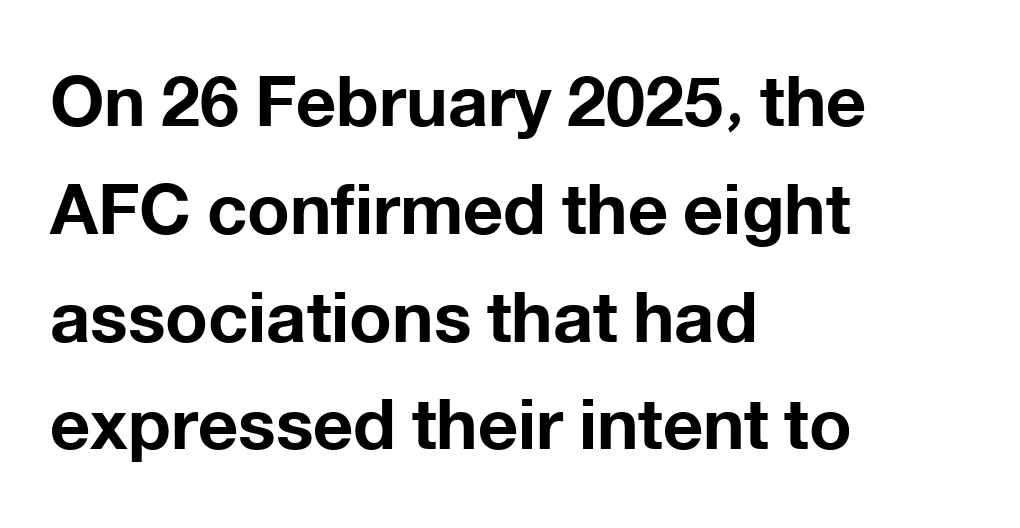
These lines keep a tight, regular rhythm from letter to letter. No feet cap the strokes, marking this as sans-serif type. The rendering uses natural spacing where letterforms have individual widths. Horizontal alignment here is leftward, the default for most running prose.
